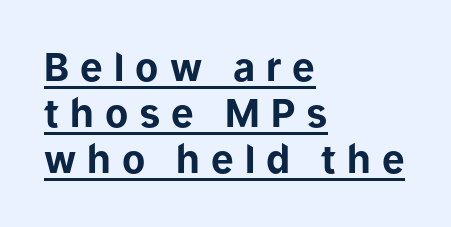
The image shows 38 px bold sans-serif type, upright; set left-aligned, line spacing 1.21x, unusually wide letter spacing (+0.29 em), underlined; low stroke contrast and a medium x-height.
